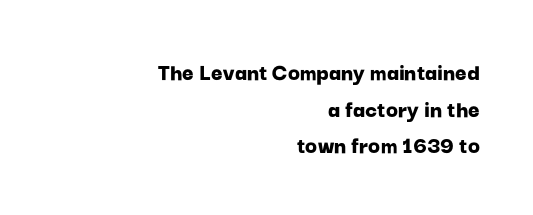
{"italic": "no", "bold": "yes", "underline": "no", "align": "right", "line_spacing": "normal", "line_spacing_ratio": 1.47, "letter_spacing": "normal", "letter_spacing_em": 0.0, "glyph_px": 25}
